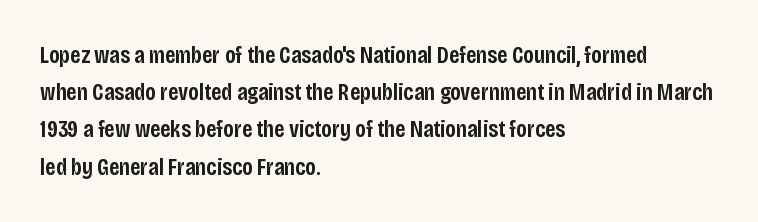
If you measured baseline to baseline, you'd find a middling distance. Summary of weight: moderately heavy, a semibold. Horizontal alignment here is leftward, the default for most running prose. Beneath every word, the page is bare.
